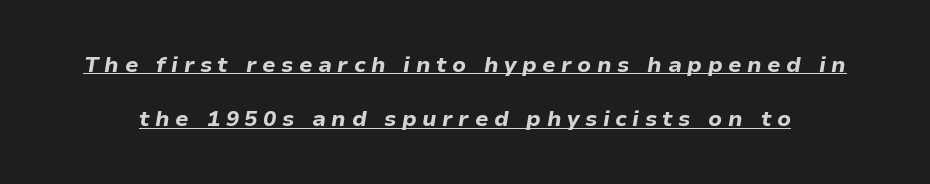
Q: Is the text bold? A: Yes.
Q: Is the text italic (slanted)? A: Yes, it leans right by about 9 degrees.
Q: Is the text underlined? A: Yes.
Q: Is the spacing between letters normal or unusually wide? A: Unusually wide.
Q: Is the spacing between lines tight, normal or loose? A: Loose.
